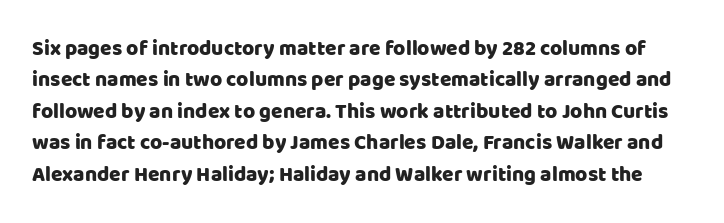
Q: Is the text italic (slanted)? A: No, it is upright.
Q: Is the text underlined? A: No.
Q: Is the spacing between letters normal or unusually wide? A: Normal.
Q: Is the spacing between lines tight, normal or loose? A: Normal.
